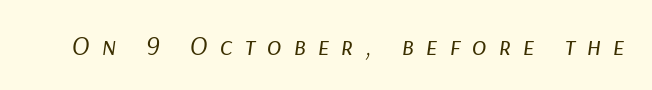
Q: Is the text bold? A: No.
Q: Is the text italic (slanted)? A: Yes, it leans right by about 9 degrees.
Q: Is the text underlined? A: No.
Q: Is the spacing between letters normal or unusually wide? A: Unusually wide.
